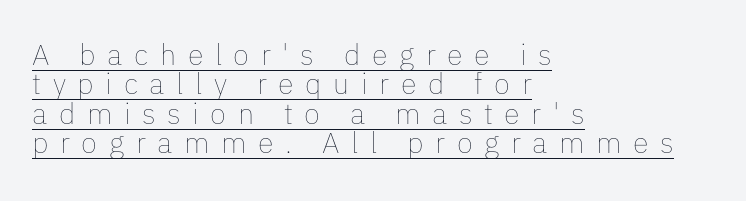
Compared with typical body copy, the letter spacing here is much looser. Does the leading feel generous? Not at all — it's pinched. Varying glyph widths throughout — classic text-font behaviour. Visually the block forms a straight wall on the left and a jagged coastline on the right. The typesetter has applied underlining to the passage shown. The face looks like a standard text weight, possibly lighter.
